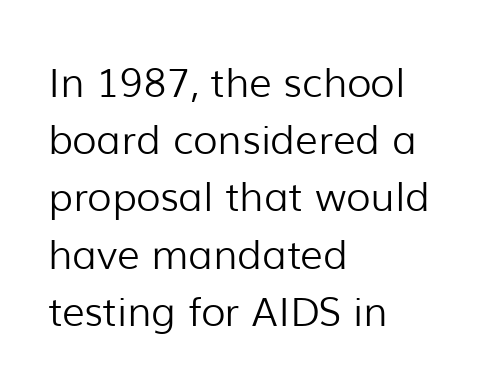
{"serif": "no", "italic": "no", "bold": "no", "weight": "light", "width": "normal", "stroke_contrast": "low", "x_height": "medium", "monospaced": "no", "underline": "no", "align": "left", "line_spacing": "normal", "line_spacing_ratio": 1.43, "letter_spacing": "normal", "letter_spacing_em": 0.0, "glyph_px": 40}
